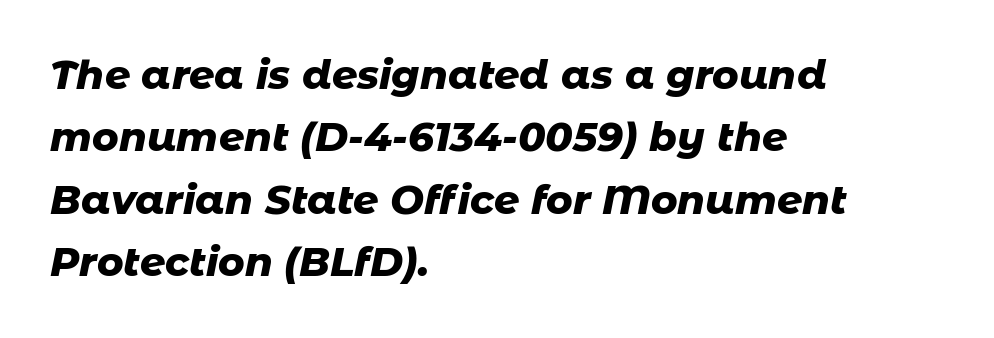
The image shows 40 px heavy type, italic (leaning right); set left-aligned, normal line spacing (1.56x), normal letter spacing, not underlined; low stroke contrast and a medium x-height.
